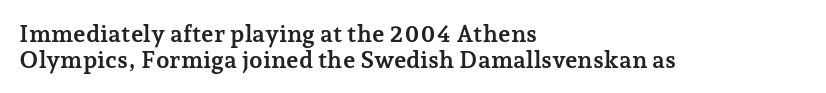
Q: Is the text bold? A: Yes.
Q: Is the text italic (slanted)? A: No, it is upright.
Q: Is the text underlined? A: No.
Q: How is the paragraph aligned? A: Left-aligned.
Q: Is the spacing between letters normal or unusually wide? A: Normal.
Q: Is the spacing between lines tight, normal or loose? A: Tight.
